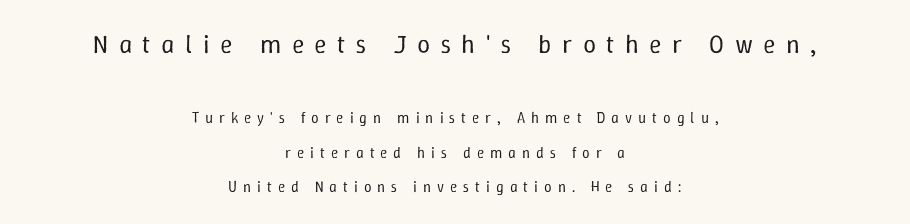
The image shows 26 px text type, upright; set centered, loose line spacing (2.31x), unusually wide letter spacing (+0.4 em), not underlined; the first (top) block is 1.73x larger.
